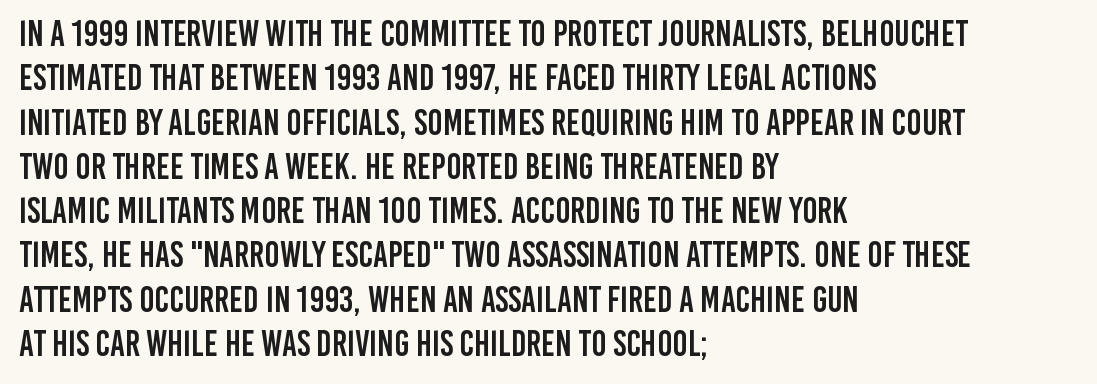
{"serif": "no", "italic": "no", "width": "condensed", "stroke_contrast": "low", "x_height": "large", "monospaced": "no", "underline": "no", "align": "left", "line_spacing_ratio": 1.23, "letter_spacing": "normal", "letter_spacing_em": 0.0, "glyph_px": 36}
